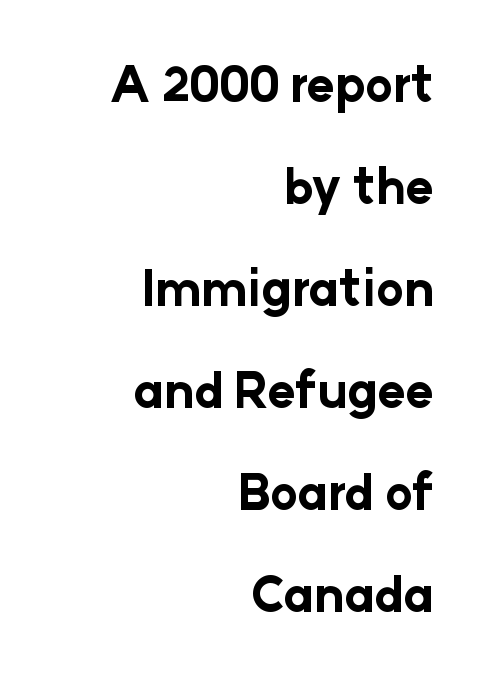
The image shows 47 px bold sans-serif type, upright; set right-aligned, loose line spacing (2.17x), normal letter spacing, not underlined; low stroke contrast and a medium x-height.
